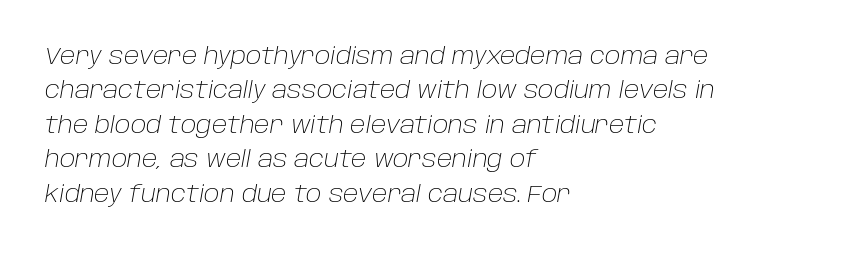
The rendering keeps characters at their native spacing. The block of text has a typical density, with ordinary space between rows. The face used here has a pronounced slope to its letters. The typesetting does not lean heavy: it is not bold. Each row of text sits above clean, open space. Line starts are locked; line ends wander.
